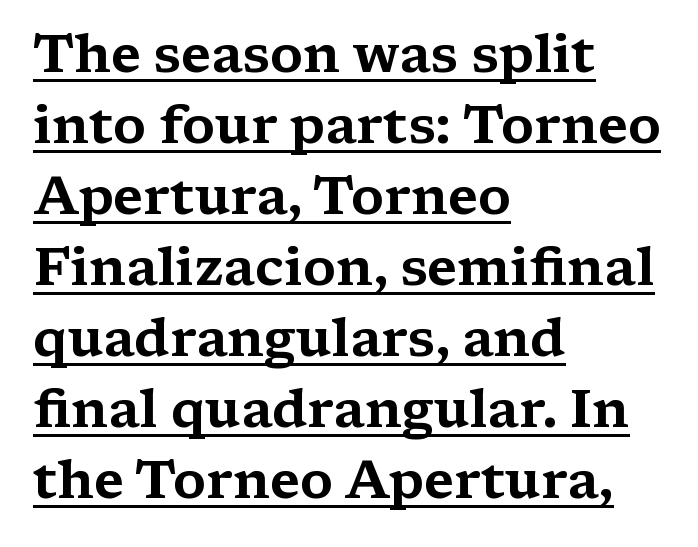
Is this a sans? No — the strokes have serifs. Honestly, the row spacing looks completely unremarkable. Think of a printed novel: that variable character pitch is what you see here. The typesetter chose a ragged-right arrangement here. The glyphs are accompanied by a horizontal stroke just below them. Is the letter spacing exaggerated? No — it looks like the ordinary default.
